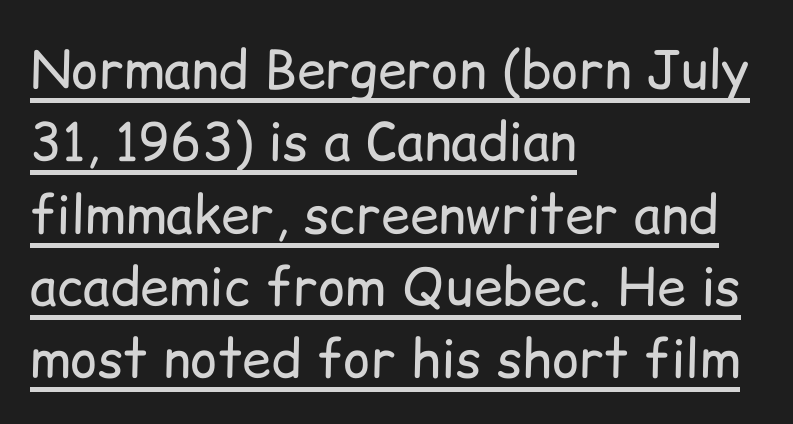
The ragged edge is on the right, which tells us the setting is flush left. Like a heading marked for emphasis, these lines bear an underscore. Weight class: somewhere from thin through regular. Caption: standard tracking, unaltered.
